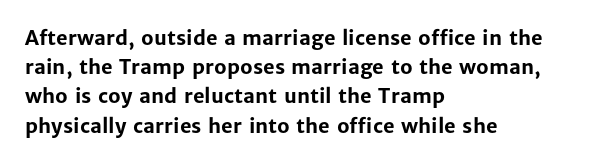
The glyphs are unaccompanied by any horizontal stroke below them. Line spacing here is normal. It's the straight-up-and-down kind of type. A dark, heavy texture on the line: the type is bold. The text block is weighted toward the left margin, trailing off unevenly rightward. Characters follow at the spacing the type designer built in.
